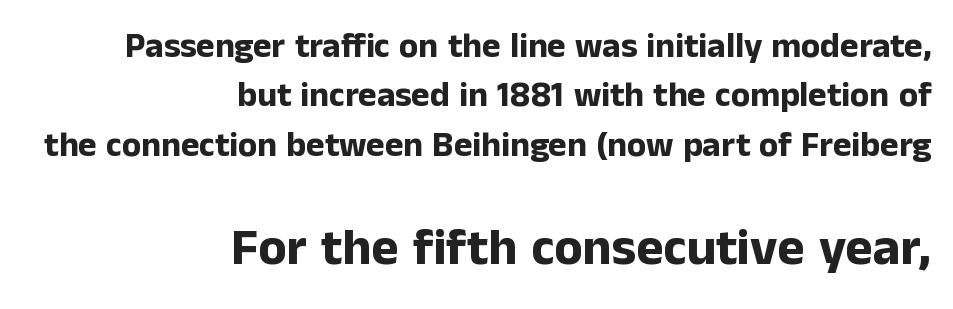
The image shows 52 px bold sans-serif type, upright; set right-aligned, normal line spacing (1.41x), normal letter spacing, not underlined; the second (bottom) block is 1.49x larger; low stroke contrast and a medium x-height.
